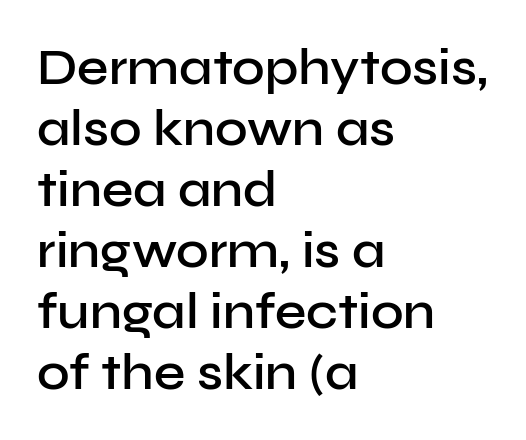
This is roman type, the default non-slanted kind. Just letters on the line, the space beneath them empty. Observe the absence of serifs on each vertical stroke in this sample. The tracking reads as untouched default to a designer's eye. The rendering uses natural spacing where letterforms have individual widths. If you drew a ruler down the left edge, every line would touch it.
